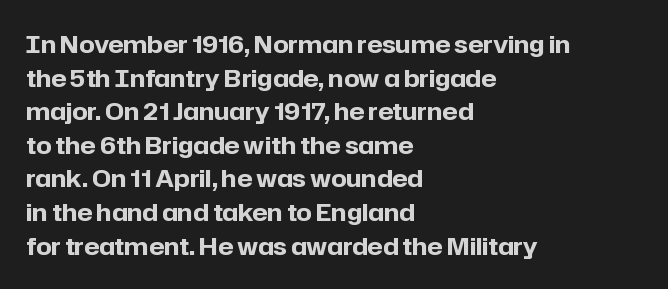
{"italic": "no", "bold": "yes", "underline": "no", "align": "left", "line_spacing": "normal", "line_spacing_ratio": 1.4, "letter_spacing": "normal", "letter_spacing_em": 0.0, "glyph_px": 24}
